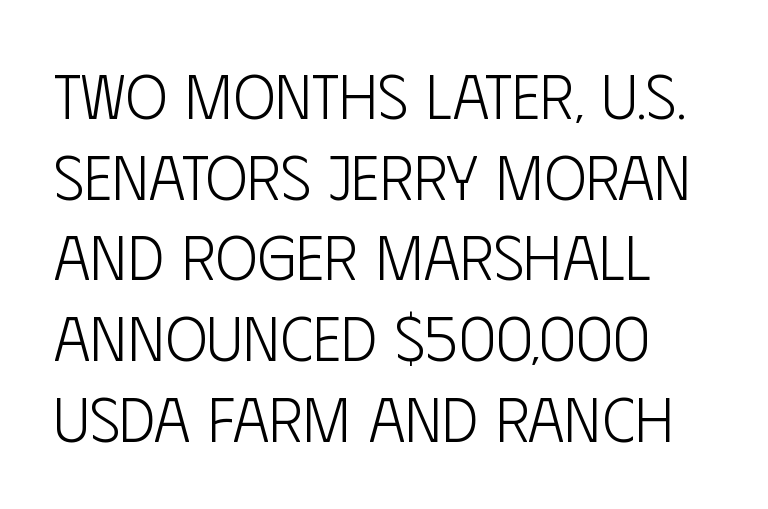
Caption: standard tracking, unaltered. Beneath every word, the page is bare. Is there any slant? The stems are plumb. These lines sit exactly where default settings would place them.
